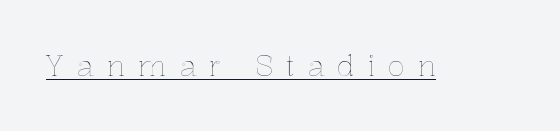
{"italic": "no", "width": "normal", "x_height": "medium", "monospaced": "no", "underline": "yes", "letter_spacing": "wide", "letter_spacing_em": 0.46, "glyph_px": 28}
